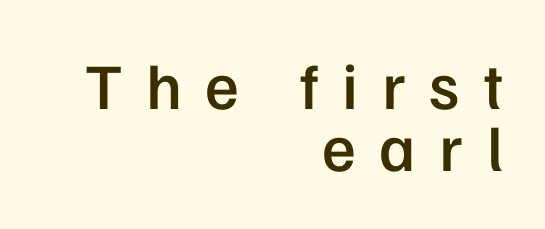
Where is the straight margin? On the right. A somewhat darkened texture: the type is semibold rather than bold. Unlike a traditional serif, this face leaves its strokes unadorned. Upright lettering throughout. The tracking jumps out immediately: characters are airy and widely separated.
